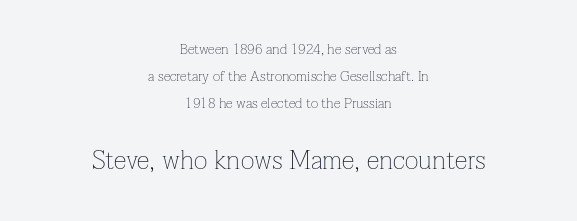
Q: Is the text bold? A: No.
Q: Is the text italic (slanted)? A: No, it is upright.
Q: Is the text underlined? A: No.
Q: How is the paragraph aligned? A: Centered.
Q: Is the spacing between letters normal or unusually wide? A: Normal.
Q: Is the spacing between lines tight, normal or loose? A: Loose.
Q: Which block of text is set in a larger size, the first (top) or the second (bottom)? A: The second (bottom) one.
